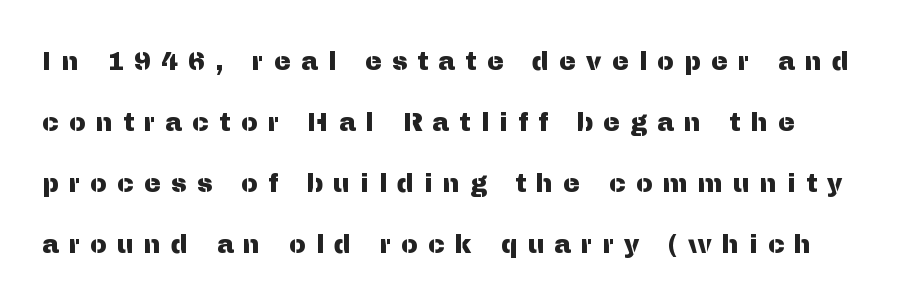
Q: Is the text italic (slanted)? A: No, it is upright.
Q: Is the text underlined? A: No.
Q: Is the spacing between letters normal or unusually wide? A: Unusually wide.
Q: Is the spacing between lines tight, normal or loose? A: Loose.
